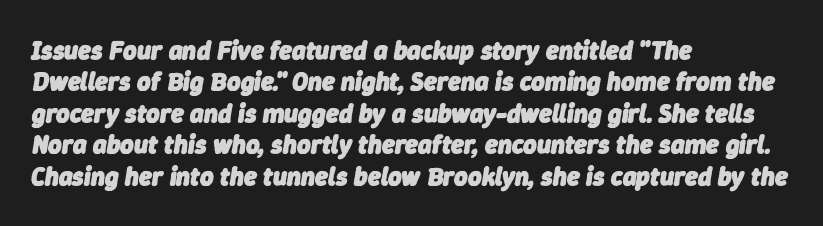
Descenders hang freely into open space. The strokes are fattened all the way to bold. Observe the ordinary spacing: letters are neighbours, not strangers. Is the block centered? No — it sits flush against the left margin. Notice how the stems are inclined rather than vertical — that's the hallmark of italics.
